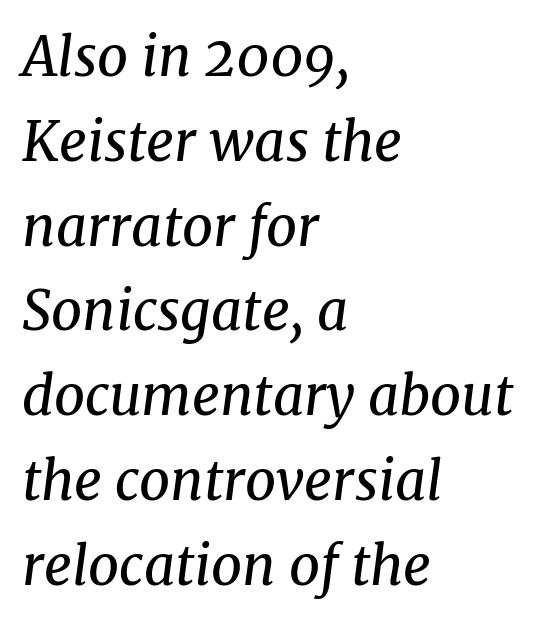
The image shows 54 px regular-weight serif type, italic (leaning right); set left-aligned, normal line spacing (1.57x), normal letter spacing, not underlined; medium stroke contrast and a medium x-height.
